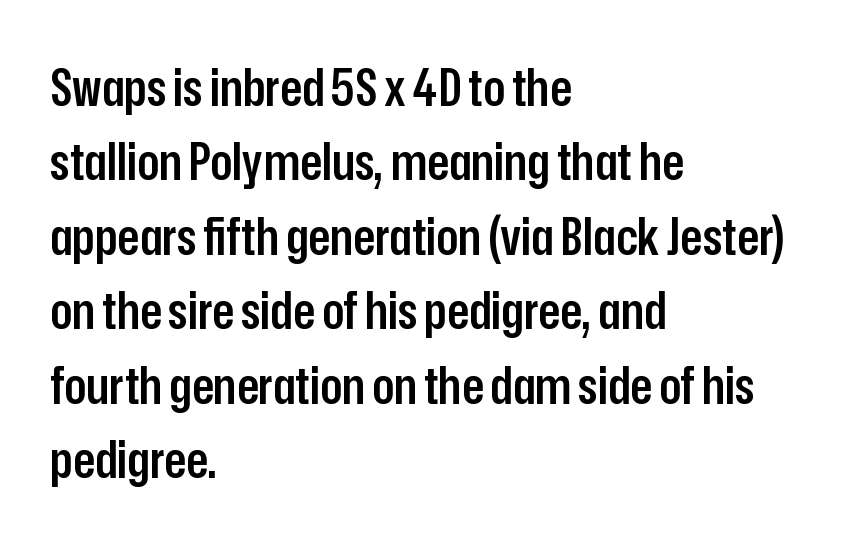
The image shows 51 px semibold, condensed sans-serif type, upright; set left-aligned, normal line spacing (1.46x), normal letter spacing, not underlined; low stroke contrast and a medium x-height.
